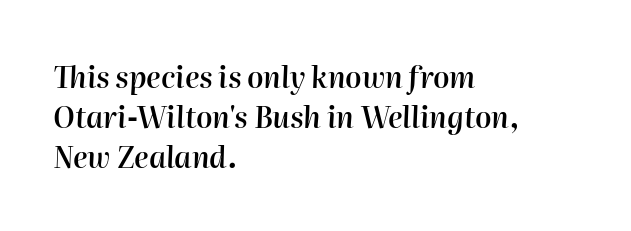
The image shows 29 px semibold type, italic (leaning right); set left-aligned, normal line spacing (1.38x), normal letter spacing, not underlined; high stroke contrast and a medium x-height.
